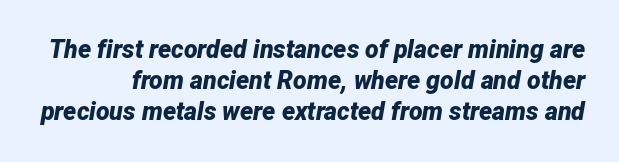
The image shows 25 px bold type, italic (leaning right); set normal line spacing (1.25x), normal letter spacing, not underlined.
